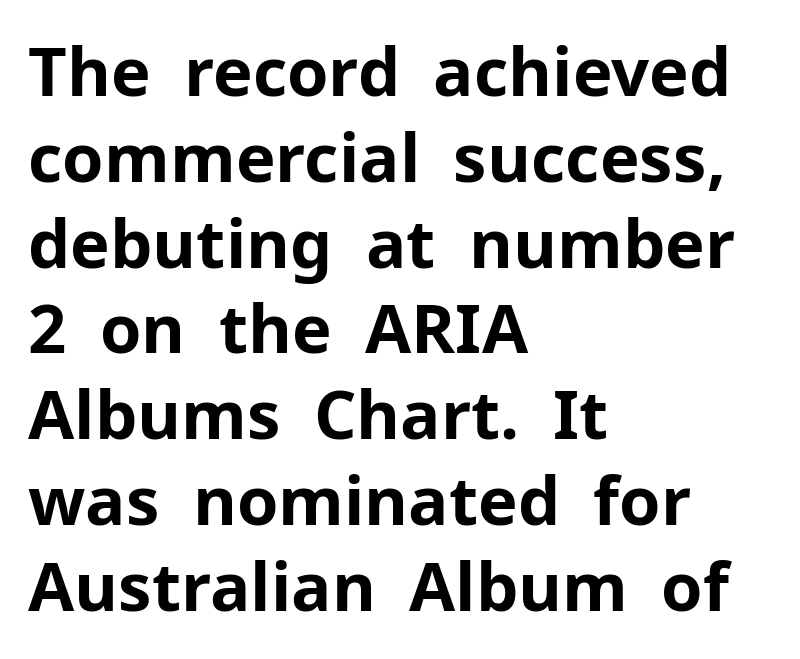
Q: Is the text bold? A: Yes.
Q: Is the text italic (slanted)? A: No, it is upright.
Q: Is the typeface a serif or a sans-serif typeface? A: Sans-serif.
Q: Is the text underlined? A: No.
Q: How is the paragraph aligned? A: Left-aligned.
Q: Is the spacing between letters normal or unusually wide? A: Normal.
Q: Is the spacing between lines tight, normal or loose? A: Normal.
Q: Width (condensed, normal, or wide)? A: Normal.
Q: Stroke contrast? A: Low.
Q: x-height? A: Medium.
Q: Monospaced? A: No.
